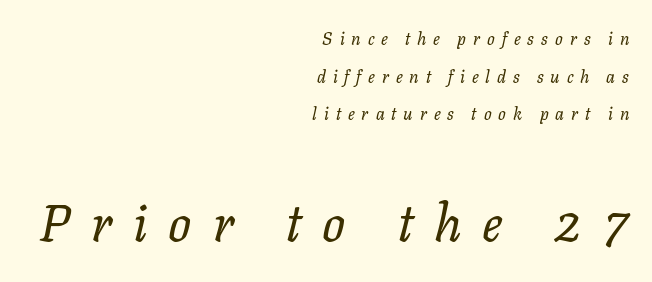
{"italic": "yes", "lean": "right", "slant_degrees": 11, "bold": "no", "weight": "regular", "width": "normal", "stroke_contrast": "low", "x_height": "medium", "monospaced": "no", "underline": "no", "align": "right", "line_spacing": "loose", "line_spacing_ratio": 2.22, "letter_spacing": "wide", "letter_spacing_em": 0.41, "larger_block": "second", "size_ratio": 3.0, "glyph_px": 51}
